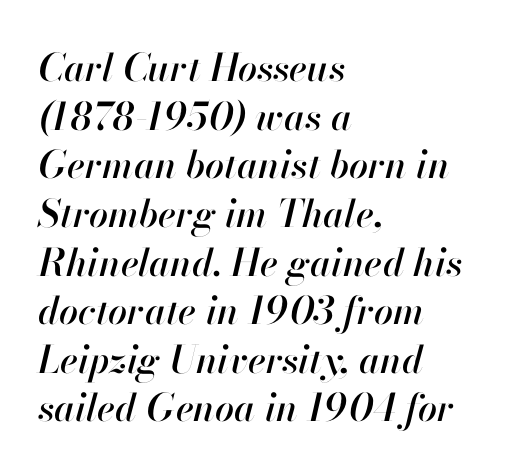
{"italic": "yes", "lean": "right", "slant_degrees": 13, "width": "normal", "stroke_contrast": "high", "x_height": "small", "monospaced": "no", "underline": "no", "align": "left", "line_spacing": "normal", "line_spacing_ratio": 1.28, "letter_spacing": "normal", "letter_spacing_em": 0.0, "glyph_px": 38}
